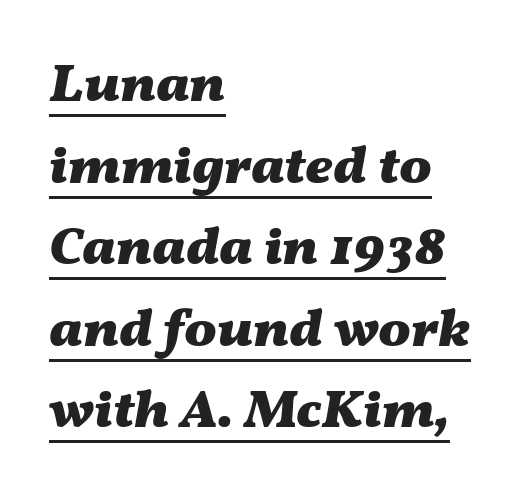
The image shows 54 px heavy, wide type, italic (leaning right); set left-aligned, normal line spacing (1.51x), normal letter spacing, underlined; medium stroke contrast and a medium x-height.
